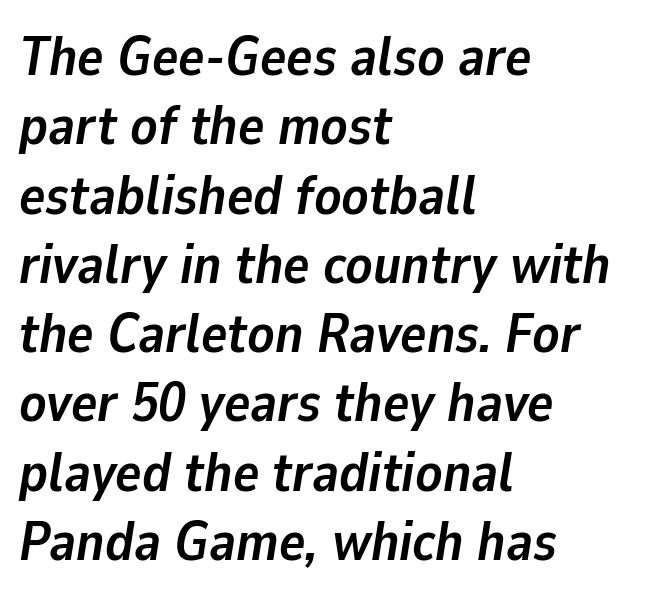
Note the varied advance widths — an 'i' is clearly narrower than an 'm'. How would I describe the line gaps? Plain and ordinary. Nobody drew a line under any word here. Line beginnings align vertically; line endings do not. Between one letter and the next there's only the usual sliver of space. The font is running at its bold setting.
